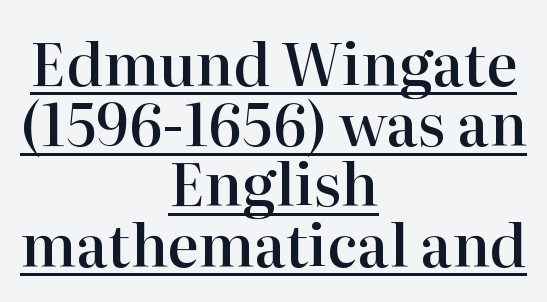
Look at the bottom of the vertical strokes: they flare into serifs here. Unlike italic type, these characters show no tilt at all. Successive baselines arrive quickly, one right under another. The face used here is rendered with its standard letterfit.
